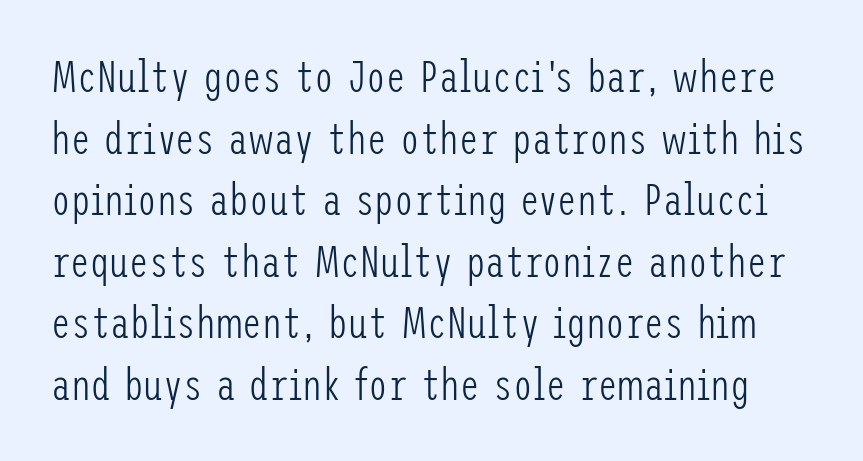
Glance below the letters and you will spot only blank space. These lines keep a tight, regular rhythm from letter to letter. The letters look calm and open, with moderate or lighter stems. The space between consecutive lines is moderate.
